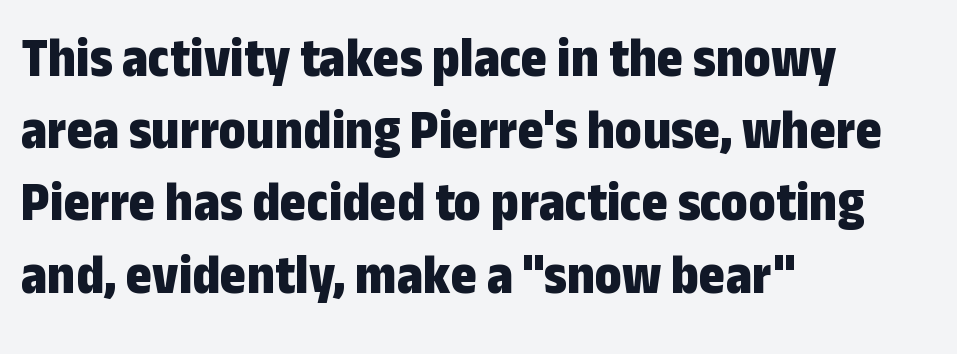
Observe the ordinary spacing: letters are neighbours, not strangers. The rendering anchors every line to the left-hand side. Posture: upright roman. Set as a true bold cut, around the 700 mark.
